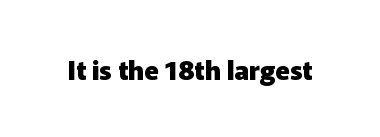
{"italic": "no", "bold": "yes", "underline": "no", "letter_spacing": "normal", "letter_spacing_em": 0.0, "glyph_px": 26}
